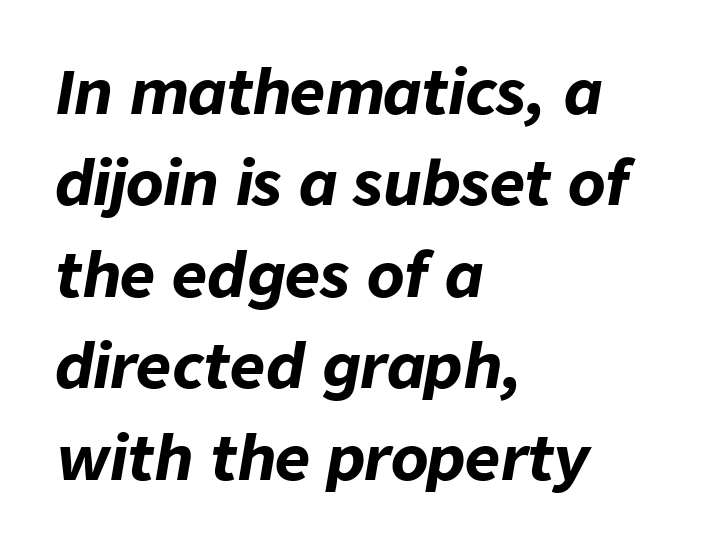
The image shows 61 px bold type, italic (leaning right); set left-aligned, normal line spacing (1.5x), normal letter spacing, not underlined; low stroke contrast and a medium x-height.
